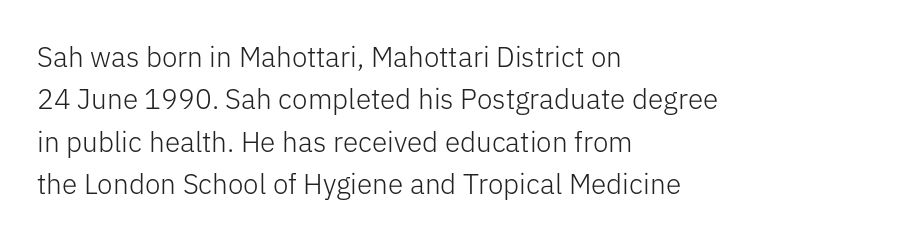
In CSS terms this would be text-align: left. Beneath every word, the page is bare. Between one letter and the next there's only the usual sliver of space. A typesetter would call this proportional, since set widths differ per character. Letterform terminals end flat and unadorned throughout the passage.
